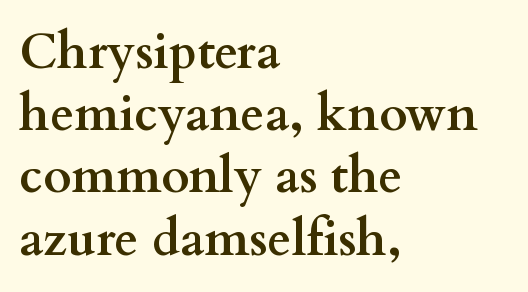
{"serif": "yes", "italic": "no", "bold": "yes", "weight": "semibold", "width": "wide", "stroke_contrast": "medium", "x_height": "small", "monospaced": "no", "underline": "no", "align": "left", "line_spacing": "normal", "line_spacing_ratio": 1.27, "letter_spacing": "normal", "letter_spacing_em": 0.0, "glyph_px": 49}
